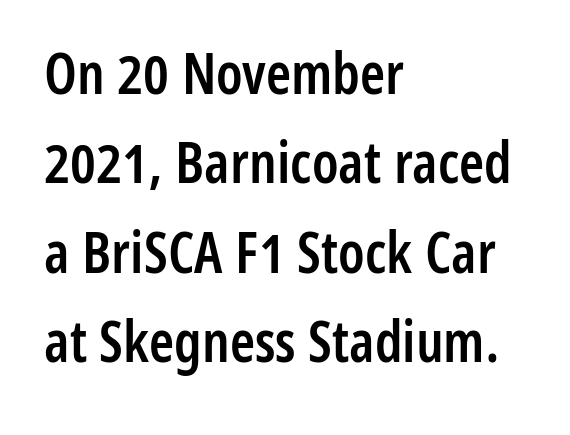
Q: Is the text bold? A: Semi-bold.
Q: Is the text italic (slanted)? A: No, it is upright.
Q: Is the typeface a serif or a sans-serif typeface? A: Sans-serif.
Q: Is the text underlined? A: No.
Q: How is the paragraph aligned? A: Left-aligned.
Q: Is the spacing between letters normal or unusually wide? A: Normal.
Q: Is the spacing between lines tight, normal or loose? A: Normal.
Q: Width (condensed, normal, or wide)? A: Condensed.
Q: Stroke contrast? A: Low.
Q: x-height? A: Medium.
Q: Monospaced? A: No.
